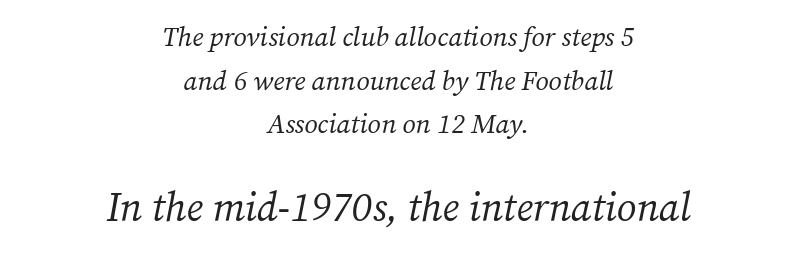
{"serif": "yes", "italic": "yes", "lean": "right", "slant_degrees": 12, "bold": "no", "weight": "regular", "width": "normal", "stroke_contrast": "medium", "x_height": "medium", "monospaced": "no", "underline": "no", "align": "center", "line_spacing": "normal", "line_spacing_ratio": 1.62, "letter_spacing": "normal", "letter_spacing_em": 0.0, "larger_block": "second", "size_ratio": 1.48, "glyph_px": 40}
